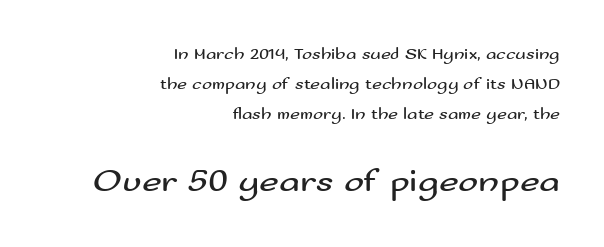
Q: Is the text bold? A: No.
Q: Is the text italic (slanted)? A: No, it is upright.
Q: Is the typeface a serif or a sans-serif typeface? A: Sans-serif.
Q: Is the text underlined? A: No.
Q: How is the paragraph aligned? A: Right-aligned.
Q: Is the spacing between letters normal or unusually wide? A: Normal.
Q: Which block of text is set in a larger size, the first (top) or the second (bottom)? A: The second (bottom) one.
Q: Width (condensed, normal, or wide)? A: Wide.
Q: Stroke contrast? A: Medium.
Q: x-height? A: Small.
Q: Monospaced? A: No.
